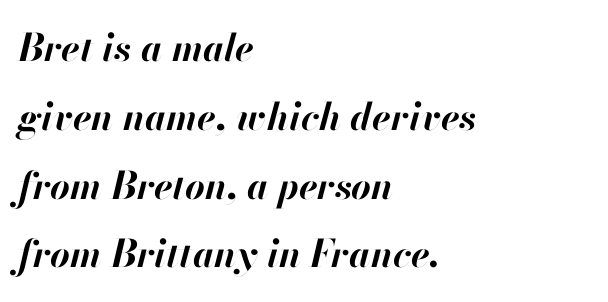
Q: Is the text bold? A: Yes.
Q: Is the text italic (slanted)? A: Yes, it leans right by about 13 degrees.
Q: Is the text underlined? A: No.
Q: How is the paragraph aligned? A: Left-aligned.
Q: Is the spacing between letters normal or unusually wide? A: Normal.
Q: Width (condensed, normal, or wide)? A: Normal.
Q: Stroke contrast? A: High.
Q: x-height? A: Small.
Q: Monospaced? A: No.
